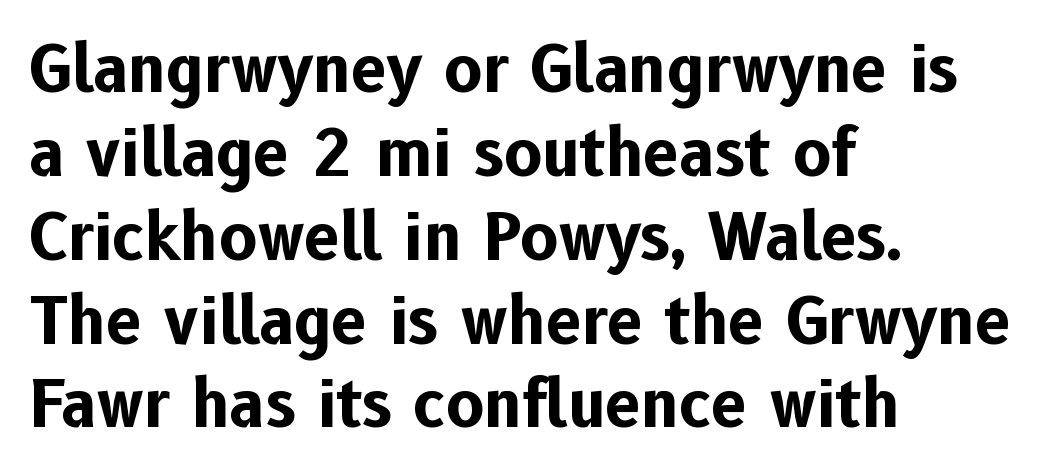
Q: Is the text bold? A: Yes.
Q: Is the text italic (slanted)? A: No, it is upright.
Q: Is the typeface a serif or a sans-serif typeface? A: Sans-serif.
Q: Is the text underlined? A: No.
Q: How is the paragraph aligned? A: Left-aligned.
Q: Is the spacing between letters normal or unusually wide? A: Normal.
Q: Is the spacing between lines tight, normal or loose? A: Normal.
Q: Width (condensed, normal, or wide)? A: Normal.
Q: Stroke contrast? A: Low.
Q: x-height? A: Medium.
Q: Monospaced? A: No.
